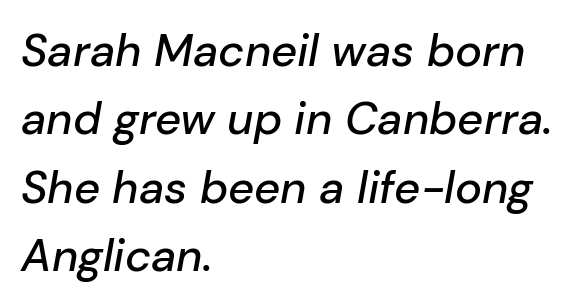
{"italic": "yes", "lean": "right", "slant_degrees": 10, "width": "normal", "stroke_contrast": "low", "x_height": "medium", "monospaced": "no", "underline": "no", "align": "left", "line_spacing": "normal", "line_spacing_ratio": 1.52, "letter_spacing": "normal", "letter_spacing_em": 0.0, "glyph_px": 45}
